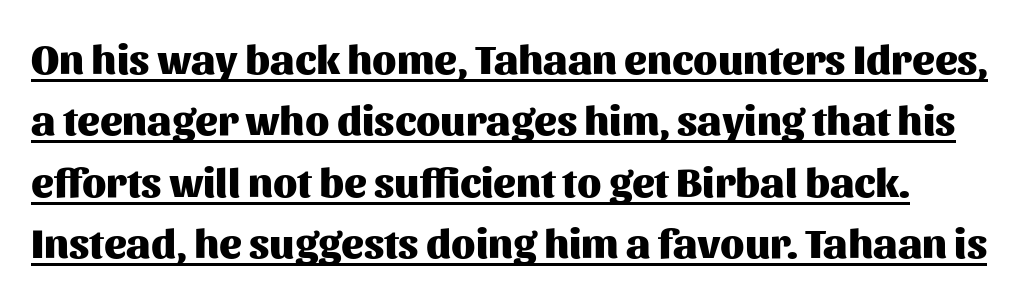
The image shows 42 px heavy sans-serif type, upright; set normal line spacing (1.46x), normal letter spacing, underlined; medium stroke contrast and a medium x-height.
